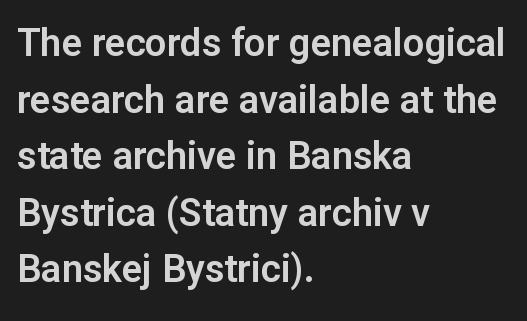
Inter-character spacing is left at the font's built-in metrics. The designer went with a sans here, leaving each stem footless. Is the block centered? No — it sits flush against the left margin. Italic: no, the glyphs are upright roman.
